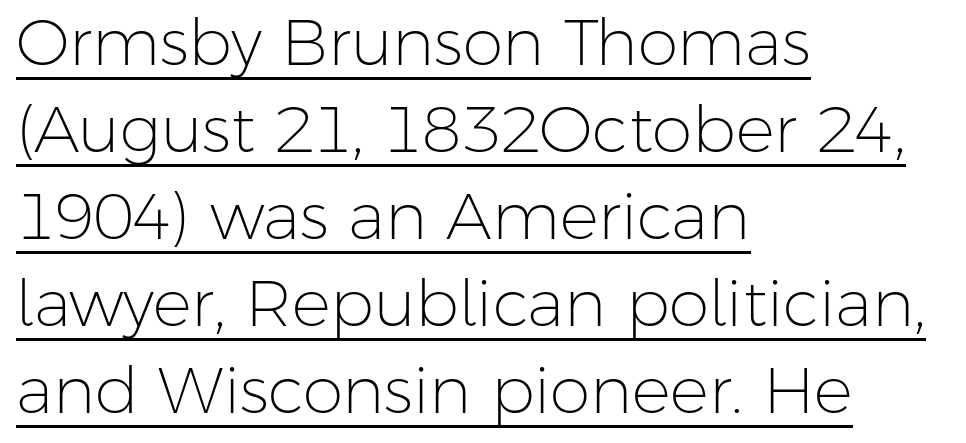
The image shows 65 px light sans-serif type, upright; set left-aligned, normal line spacing (1.34x), normal letter spacing, underlined; low stroke contrast and a medium x-height.
